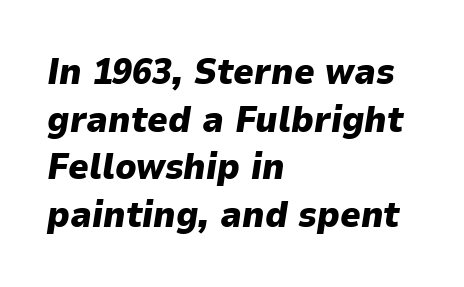
{"italic": "yes", "lean": "right", "slant_degrees": 9, "bold": "yes", "weight": "heavy", "width": "normal", "stroke_contrast": "low", "x_height": "medium", "monospaced": "no", "underline": "no", "align": "left", "line_spacing": "normal", "line_spacing_ratio": 1.32, "letter_spacing": "normal", "letter_spacing_em": 0.0, "glyph_px": 36}
